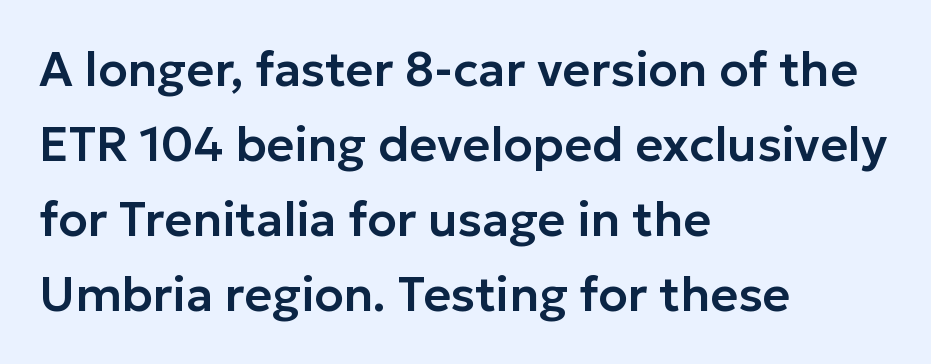
No italicization has been applied; the sample stays upright. This sample is left-justified, so line endings fall wherever the words run out. Leading matches the norm, producing a regular column. Tracking value appears to be zero — textbook default spacing.
